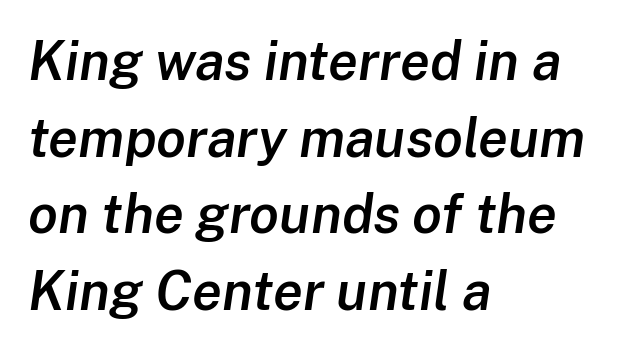
Just letters on the line, the space beneath them empty. If you measured baseline to baseline, you'd find a middling distance. This is oblique type, the kind used for emphasis or titles. Heft: intermediate — a semibold. This sample is left-justified, so line endings fall wherever the words run out.
